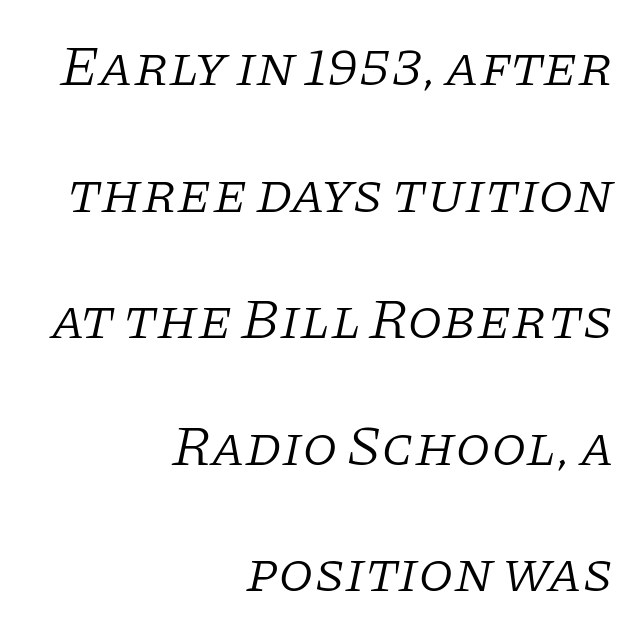
{"serif": "yes", "italic": "yes", "lean": "right", "slant_degrees": 11, "bold": "no", "weight": "light", "width": "normal", "stroke_contrast": "low", "x_height": "large", "monospaced": "no", "underline": "no", "align": "right", "line_spacing": "loose", "line_spacing_ratio": 2.22, "letter_spacing": "normal", "letter_spacing_em": 0.0, "glyph_px": 57}
